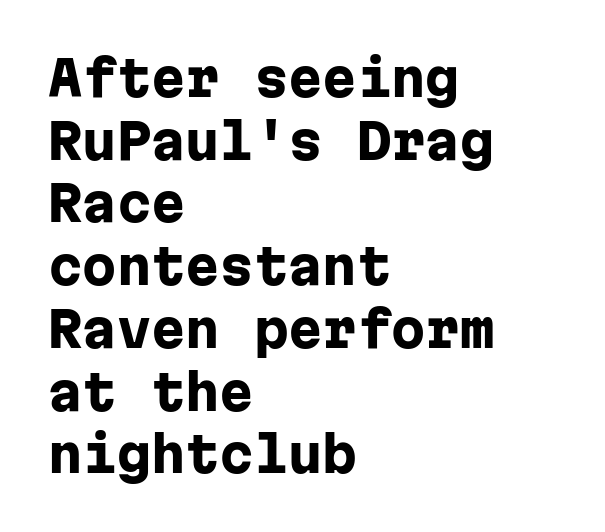
{"serif": "no", "italic": "no", "bold": "yes", "weight": "heavy", "width": "normal", "stroke_contrast": "low", "x_height": "medium", "monospaced": "yes", "underline": "no", "align": "left", "line_spacing": "normal", "line_spacing_ratio": 1.28, "letter_spacing": "normal", "letter_spacing_em": 0.0, "glyph_px": 49}
